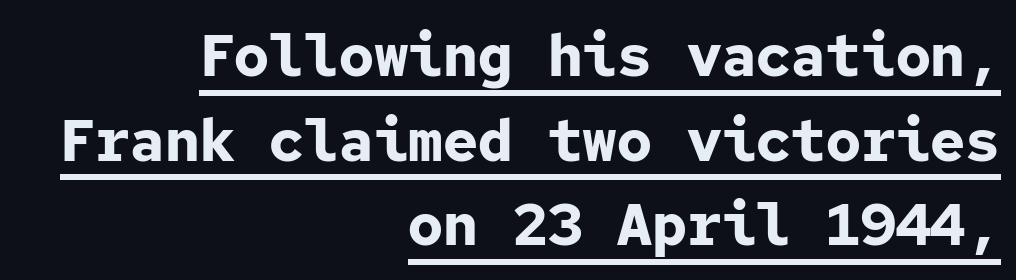
The image shows 58 px bold sans-serif type, upright, monospaced; set right-aligned, normal line spacing (1.46x), normal letter spacing, underlined; low stroke contrast and a medium x-height.
